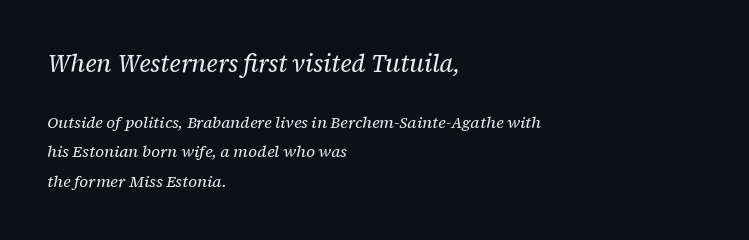
Compared with ordinary roman type, these characters are visibly tilted. Is this a heavy cut? Hardly; it is regular or lighter. The gap between lines stays unmarked. Larger block? The one above; the one below is distinctly smaller. Nothing unusual about the tracking: characters are spaced as the font intends.
